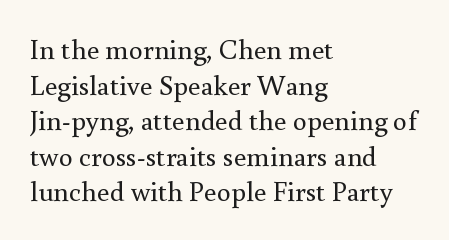
{"serif": "yes", "italic": "no", "bold": "no", "weight": "regular", "width": "normal", "stroke_contrast": "medium", "x_height": "small", "monospaced": "no", "underline": "no", "align": "left", "line_spacing": "normal", "line_spacing_ratio": 1.27, "letter_spacing": "normal", "letter_spacing_em": 0.0, "glyph_px": 28}
